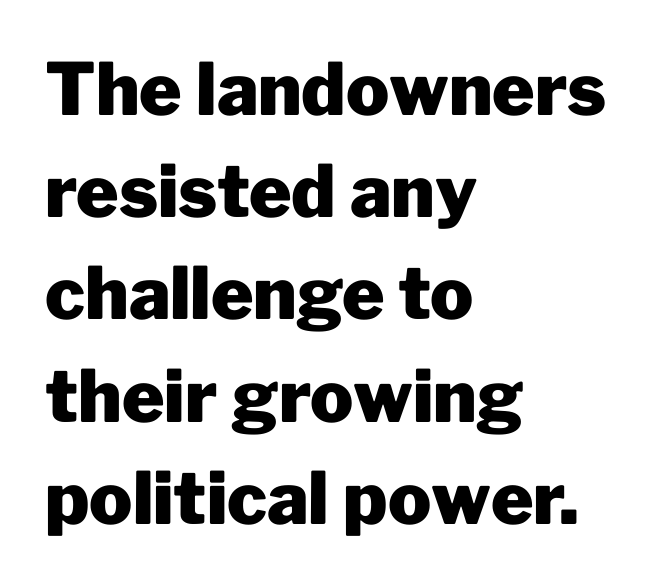
The lines in this sample share a left origin and differ only in where they stop. I'd call this a sans setting — the letters go barefoot. Students, this is bold: see how much ink each stroke carries. If you drew a line through each stem, it would be perfectly vertical. Students, observe: this is what conventionally led text looks like. Any mark beneath the type? The region is blank.
